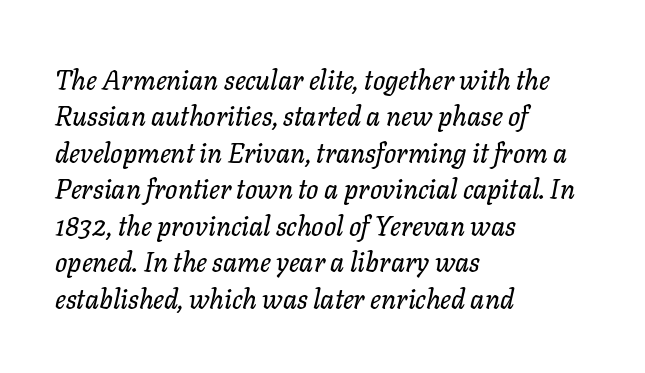
The image shows 27 px text type, italic (leaning right); set left-aligned, normal line spacing (1.35x), normal letter spacing, not underlined.
